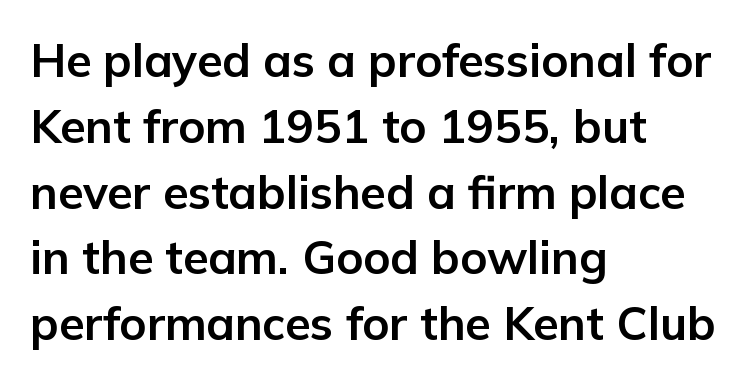
Interline gaps are of average width in this sample. How are the letters spaced? Ordinarily, with no added tracking. The zone under the glyphs is completely vacant. Does the weight exceed regular? Yes, all the way to bold.
